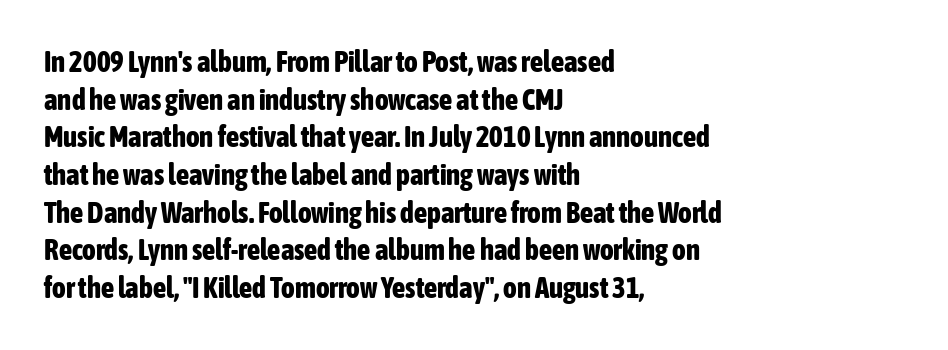
Unlike a traditional serif, this face leaves its strokes unadorned. Each letter keeps its own natural width here, so spacing adapts to shape. Nothing unusual about the tracking: characters are spaced as the font intends. The gap between lines stays unmarked. Every character sits straight up, as roman type does. Visually the block forms a straight wall on the left and a jagged coastline on the right.
